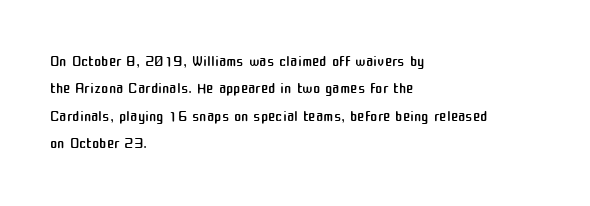
The image shows 22 px text type, upright; set left-aligned, normal line spacing (1.25x), normal letter spacing, not underlined.
